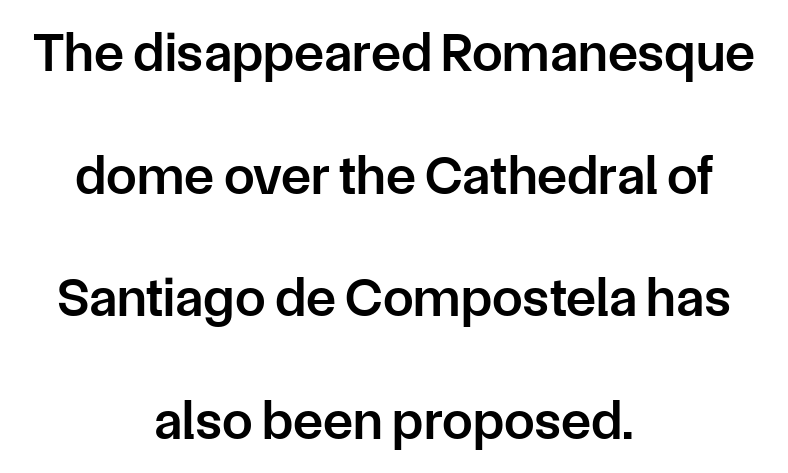
The passage shown is typed in a proportional face where columns would drift. Horizontal alignment here is central, giving a formal, balanced look. Stems and bowls a touch heavier than normal — semibold. Each row of text sits above clean, open space. A typesetter would call this leading open, well beyond the default. No extra tracking has been applied to these lines.
